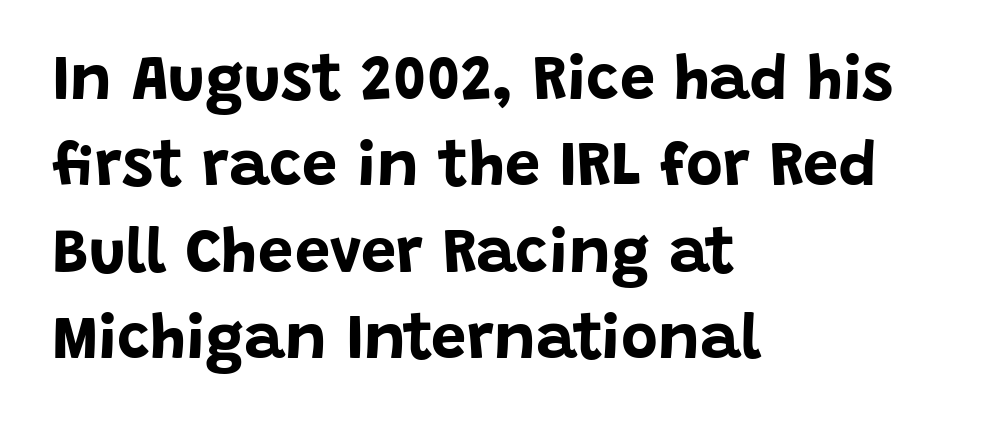
The image shows 63 px bold sans-serif type, upright; set left-aligned, normal line spacing (1.37x), normal letter spacing, not underlined; low stroke contrast and a large x-height.
